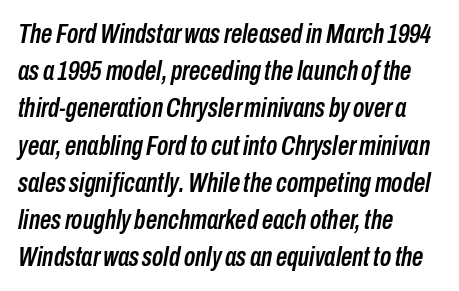
{"italic": "yes", "lean": "right", "slant_degrees": 10, "width": "condensed", "stroke_contrast": "low", "x_height": "medium", "monospaced": "no", "underline": "no", "align": "left", "line_spacing": "normal", "line_spacing_ratio": 1.33, "letter_spacing": "normal", "letter_spacing_em": 0.0, "glyph_px": 28}
